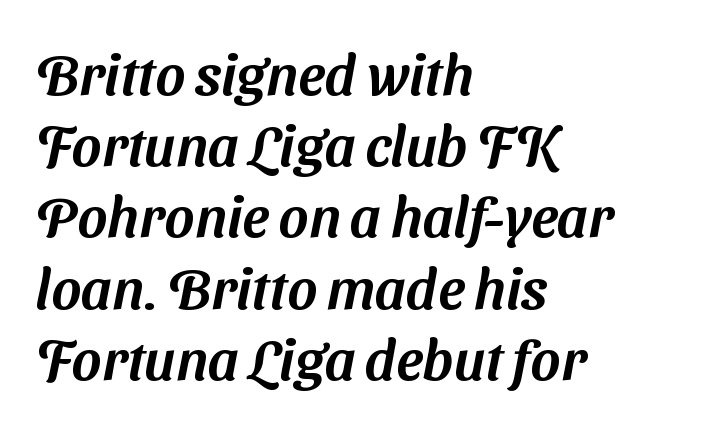
The image shows 57 px sans-serif type; set left-aligned, normal line spacing (1.25x), normal letter spacing, not underlined; medium stroke contrast and a medium x-height.
